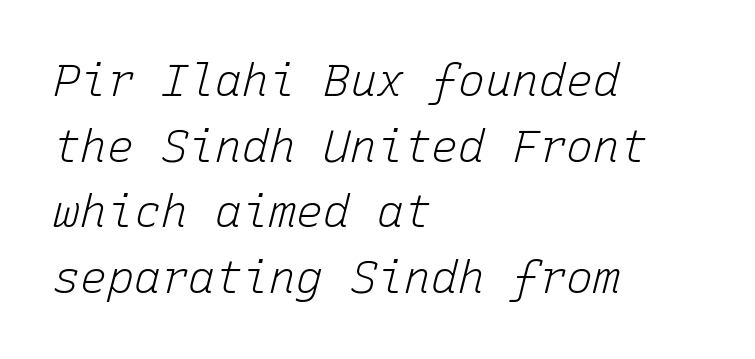
The image shows 45 px light type, italic (leaning right), monospaced; set left-aligned, normal line spacing (1.46x), normal letter spacing, not underlined; low stroke contrast and a medium x-height.
